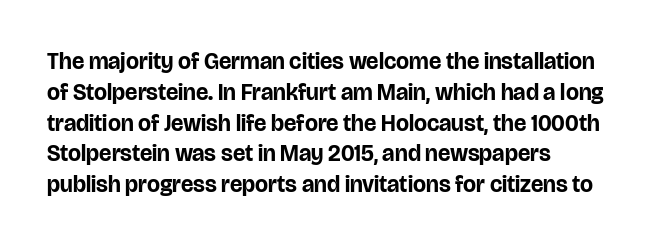
It's the straight-up-and-down kind of type. Descender tails drop into unmarked territory. Weight check: bold — yes, fully. Line beginnings align vertically; line endings do not.
